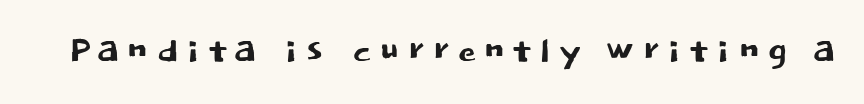
{"serif": "no", "italic": "no", "width": "normal", "stroke_contrast": "low", "x_height": "large", "monospaced": "no", "underline": "no", "glyph_px": 47}
